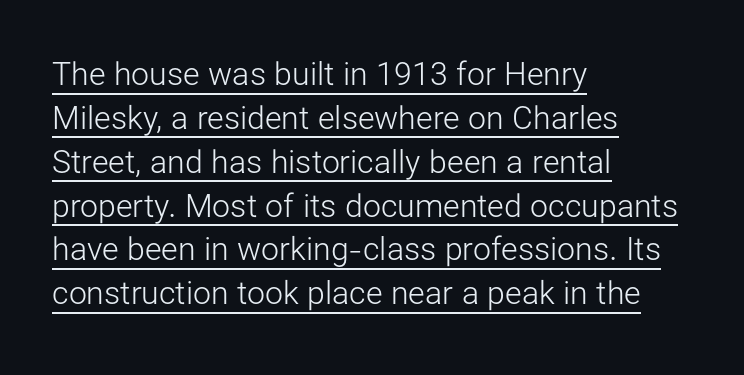
{"serif": "no", "italic": "no", "bold": "no", "weight": "light", "width": "normal", "stroke_contrast": "low", "x_height": "medium", "monospaced": "no", "underline": "yes", "align": "left", "line_spacing": "normal", "line_spacing_ratio": 1.37, "letter_spacing": "normal", "letter_spacing_em": 0.0, "glyph_px": 32}
